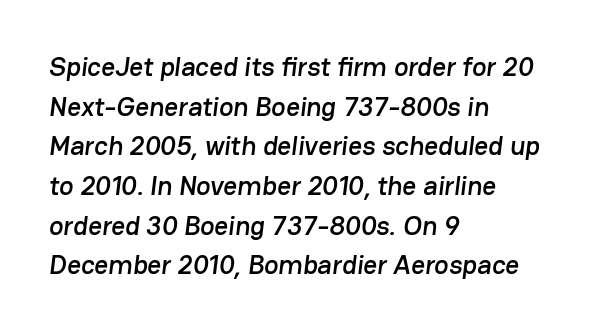
Leading matches the norm, producing a regular column. Honestly, the letter spacing is just normal — you wouldn't notice it. The space beneath each line is pristine and unruled. Every row of glyphs begins at an identical x-position on the left.
